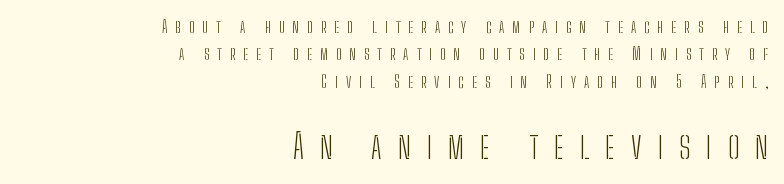
The image shows 34 px light, condensed sans-serif type, upright; set right-aligned, normal line spacing (1.61x), unusually wide letter spacing (+0.47 em), not underlined; the second (bottom) block is 2.0x larger; low stroke contrast and a medium x-height.
